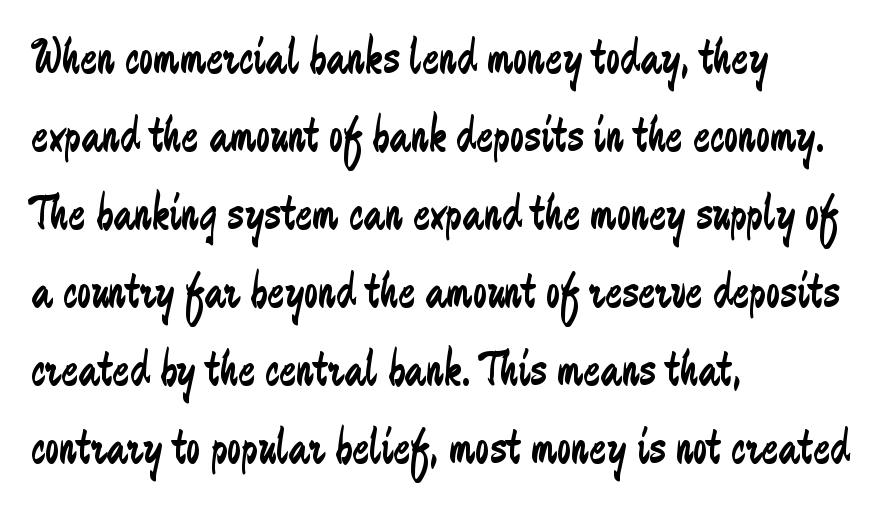
Bare-footed words on every line. A typesetter would call this zero additional tracking. Horizontally, the lines are justified to the leading edge only. The passage shown is not bold in any degree. Serif or sans? Sans — the stroke terminals are bare.
